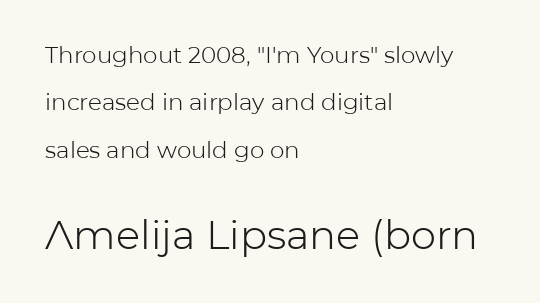
Q: Is the text bold? A: No.
Q: Is the text italic (slanted)? A: No, it is upright.
Q: Is the typeface a serif or a sans-serif typeface? A: Sans-serif.
Q: Is the text underlined? A: No.
Q: How is the paragraph aligned? A: Left-aligned.
Q: Is the spacing between letters normal or unusually wide? A: Normal.
Q: Is the spacing between lines tight, normal or loose? A: Loose.
Q: Which block of text is set in a larger size, the first (top) or the second (bottom)? A: The second (bottom) one.
Q: Width (condensed, normal, or wide)? A: Normal.
Q: Stroke contrast? A: Low.
Q: x-height? A: Medium.
Q: Monospaced? A: No.
